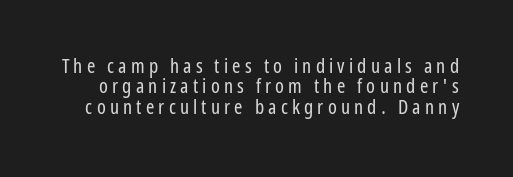
Posture: upright roman. The characters are drawn with everyday or finer stroke widths. Substantial extra tracking has been applied to these lines. Whoever set this chose condensed vertical rhythm over breathing room. A bare baseline throughout the passage.
